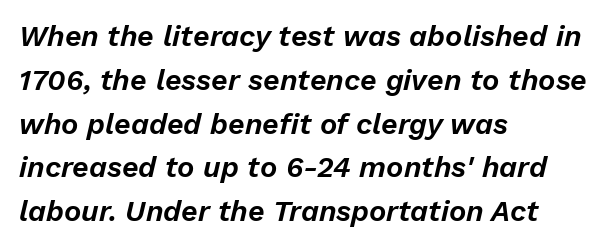
Q: Is the text italic (slanted)? A: Yes, it leans right by about 13 degrees.
Q: Is the text underlined? A: No.
Q: How is the paragraph aligned? A: Left-aligned.
Q: Is the spacing between letters normal or unusually wide? A: Normal.
Q: Is the spacing between lines tight, normal or loose? A: Normal.
Q: Width (condensed, normal, or wide)? A: Normal.
Q: Stroke contrast? A: Low.
Q: x-height? A: Medium.
Q: Monospaced? A: No.
